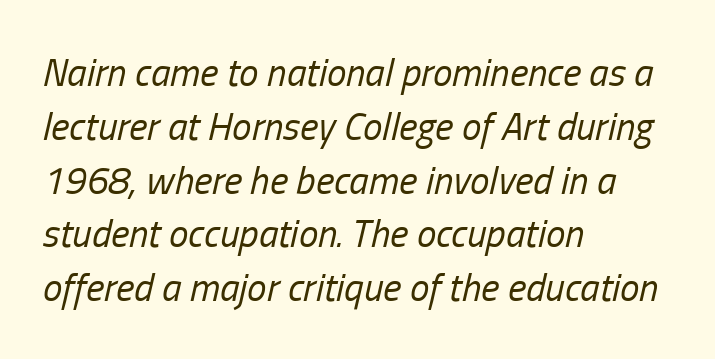
Q: Is the text bold? A: No.
Q: Is the text italic (slanted)? A: Yes, it leans right by about 13 degrees.
Q: Is the text underlined? A: No.
Q: How is the paragraph aligned? A: Left-aligned.
Q: Is the spacing between letters normal or unusually wide? A: Normal.
Q: Is the spacing between lines tight, normal or loose? A: Normal.
Q: Width (condensed, normal, or wide)? A: Condensed.
Q: Stroke contrast? A: Low.
Q: x-height? A: Medium.
Q: Monospaced? A: No.
